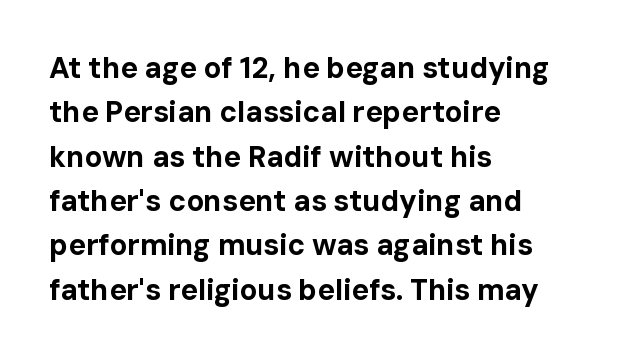
Q: Is the text bold? A: Yes.
Q: Is the text italic (slanted)? A: No, it is upright.
Q: Is the typeface a serif or a sans-serif typeface? A: Sans-serif.
Q: Is the text underlined? A: No.
Q: How is the paragraph aligned? A: Left-aligned.
Q: Is the spacing between letters normal or unusually wide? A: Normal.
Q: Is the spacing between lines tight, normal or loose? A: Normal.
Q: Width (condensed, normal, or wide)? A: Normal.
Q: Stroke contrast? A: Low.
Q: x-height? A: Medium.
Q: Monospaced? A: No.
